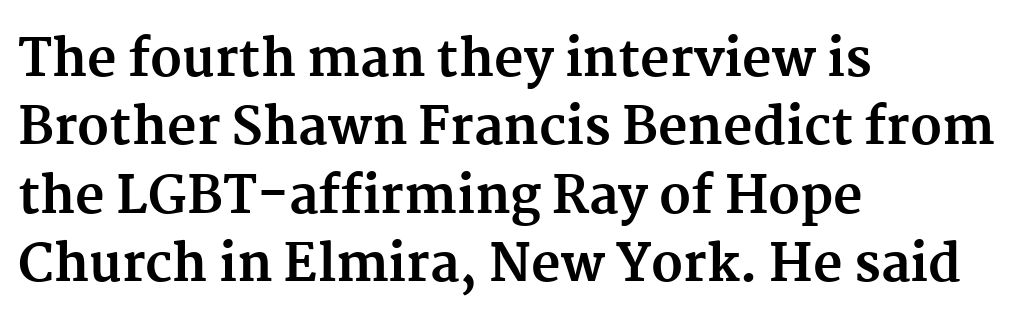
Line beginnings align vertically; line endings do not. Pretty heavy lettering here — definitely bold. Is the letter spacing exaggerated? No — it looks like the ordinary default. Line spacing here is normal. Anything drawn beneath the words? Only blank space.
